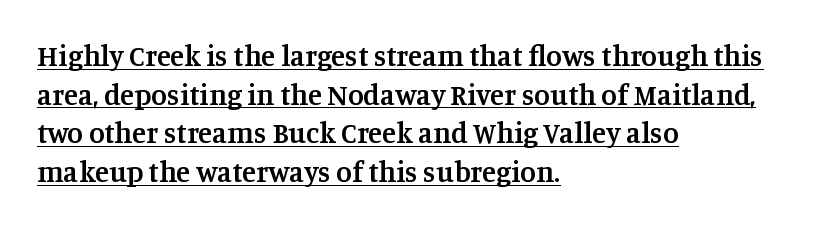
The image shows 29 px semibold serif type, upright; set left-aligned, normal line spacing (1.33x), normal letter spacing, underlined; medium stroke contrast and a large x-height.
